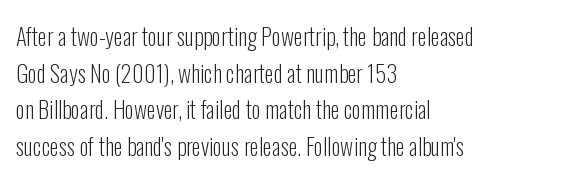
Notice how descenders clear the ascenders below comfortably — that's standard leading. Heft: none added — not bold. Posture: upright roman. The tracking reads as untouched default to a designer's eye. If you drew a ruler down the left edge, every line would touch it.
